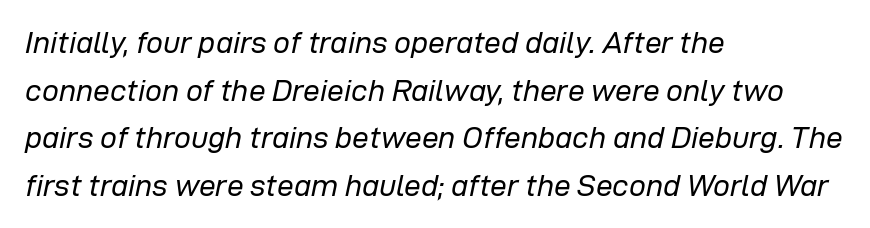
Q: Is the text bold? A: No.
Q: Is the text italic (slanted)? A: Yes, it leans right by about 12 degrees.
Q: Is the text underlined? A: No.
Q: How is the paragraph aligned? A: Left-aligned.
Q: Is the spacing between letters normal or unusually wide? A: Normal.
Q: Is the spacing between lines tight, normal or loose? A: Normal.
Q: Width (condensed, normal, or wide)? A: Normal.
Q: Stroke contrast? A: Low.
Q: x-height? A: Medium.
Q: Monospaced? A: No.
